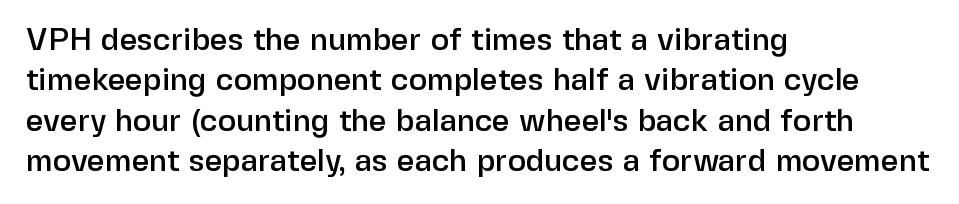
{"serif": "no", "italic": "no", "width": "normal", "stroke_contrast": "low", "x_height": "medium", "monospaced": "no", "underline": "no", "align": "left", "line_spacing": "normal", "line_spacing_ratio": 1.3, "letter_spacing": "normal", "letter_spacing_em": 0.0, "glyph_px": 31}
